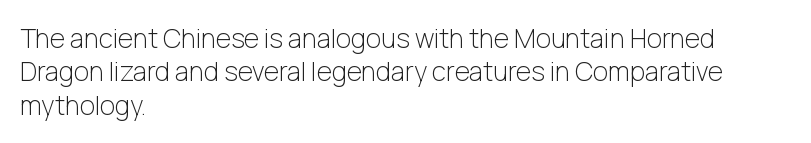
The image shows 26 px text type, upright; set left-aligned, normal line spacing (1.28x), normal letter spacing, not underlined.
